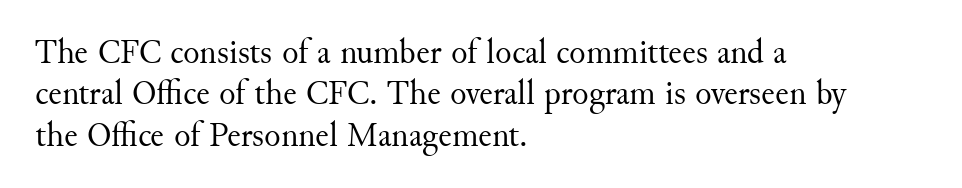
The image shows 34 px regular-weight serif type, upright; set left-aligned, line spacing 1.22x, normal letter spacing, not underlined; medium stroke contrast and a small x-height.
